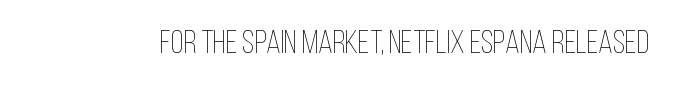
{"italic": "no", "bold": "no", "weight": "thin", "width": "condensed", "stroke_contrast": "low", "x_height": "large", "monospaced": "no", "underline": "no", "letter_spacing": "normal", "letter_spacing_em": 0.0, "glyph_px": 33}
